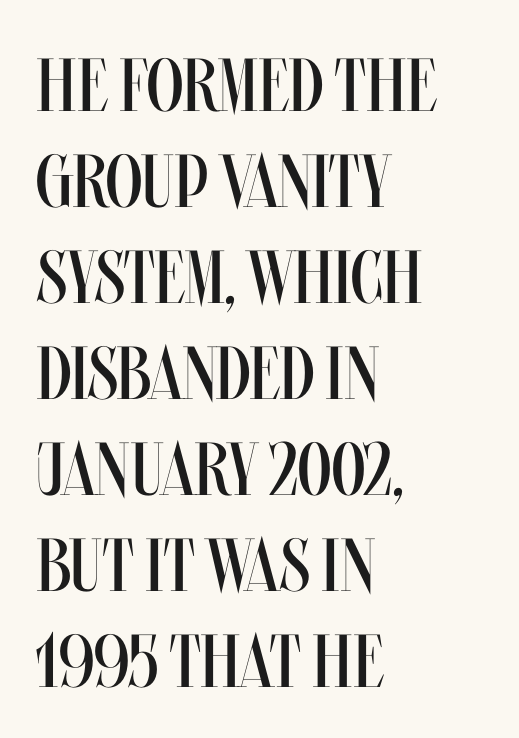
The image shows 75 px regular-weight, condensed type, upright; set left-aligned, normal line spacing (1.28x), normal letter spacing, not underlined; medium stroke contrast and a large x-height.
